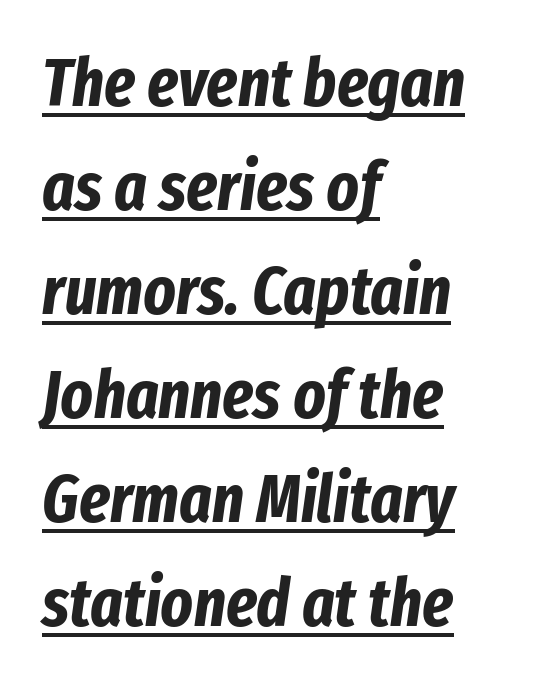
The characters look thick and weighty, a clear bold. This sample has the flowing, uneven cadence of proportional lettering. Compared with ordinary roman type, these characters are visibly tilted. Tracking value appears to be zero — textbook default spacing. Reading down the column, the eye jumps a familiar distance to each next line. Honestly, the underline is the first thing you notice here.
